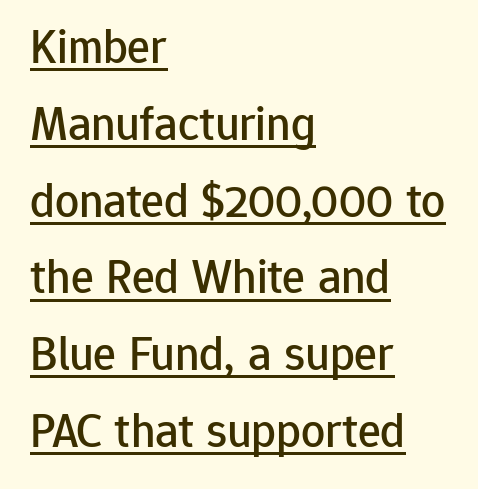
The image shows 48 px sans-serif type, upright; set left-aligned, normal line spacing (1.6x), normal letter spacing, underlined; low stroke contrast and a medium x-height.
